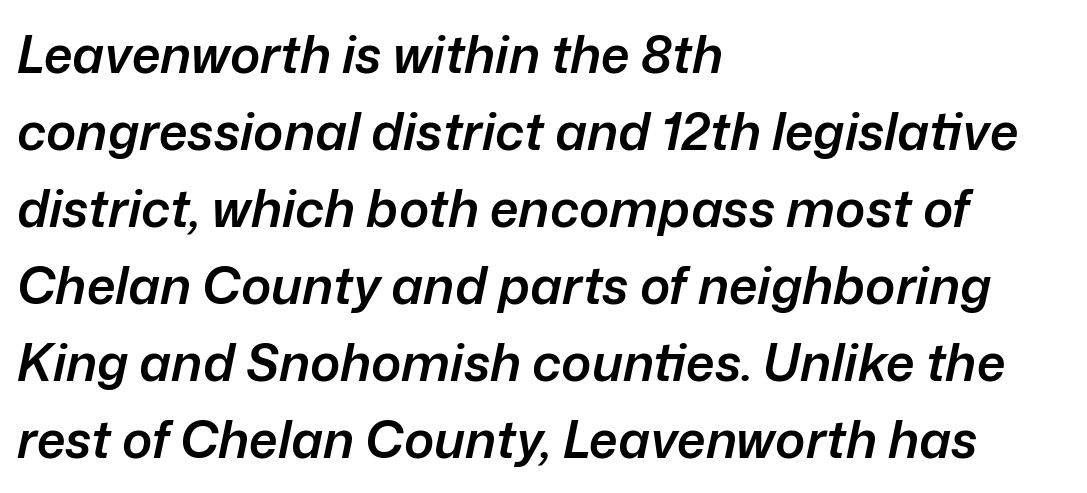
The image shows 51 px semibold type, italic (leaning right); set left-aligned, normal line spacing (1.51x), normal letter spacing, not underlined; low stroke contrast and a medium x-height.
